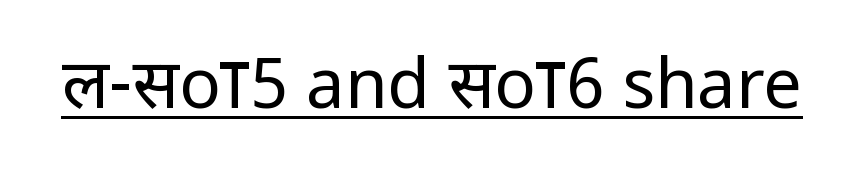
{"serif": "no", "italic": "no", "bold": "no", "weight": "regular", "width": "condensed", "stroke_contrast": "low", "underline": "yes", "letter_spacing": "normal", "letter_spacing_em": 0.0, "glyph_px": 69}
